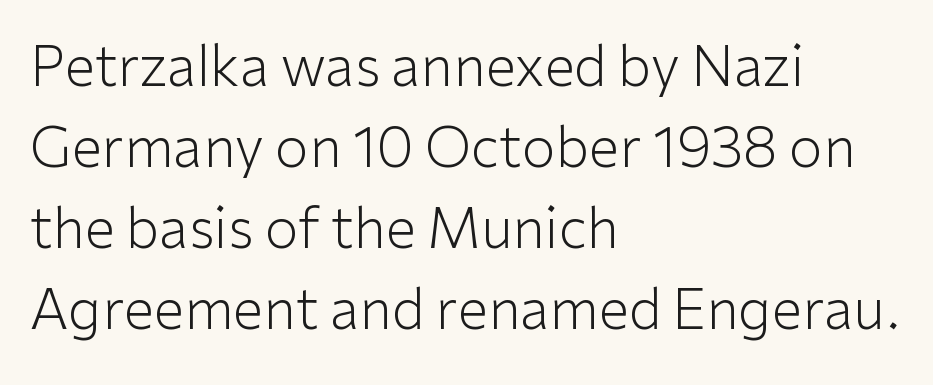
Glyph-to-glyph distance matches everyday printed text. This rendering features lettering with no underline. The passage shown stacks its lines at a standard gap. The typeface has the unassuming heft of standard copy or less. The letters stand upright; this is a roman face.
